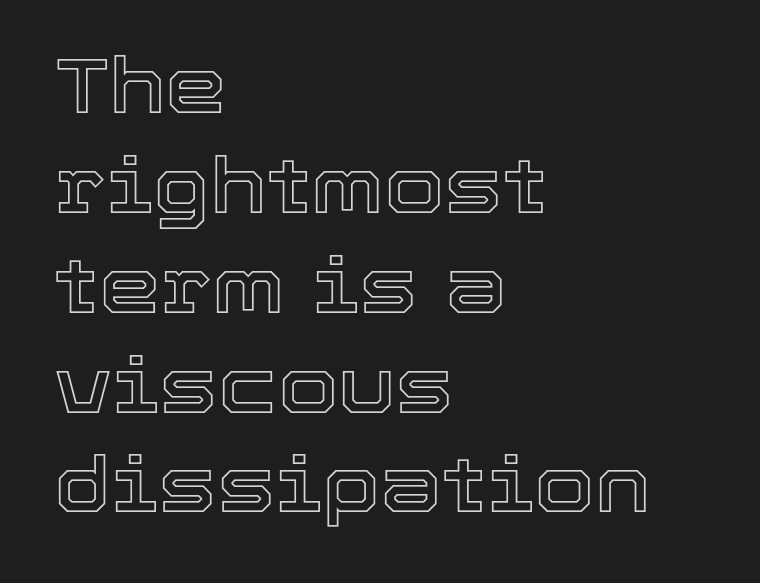
The image shows 78 px text type, upright; set left-aligned, normal line spacing (1.28x), normal letter spacing, not underlined; a medium x-height.
